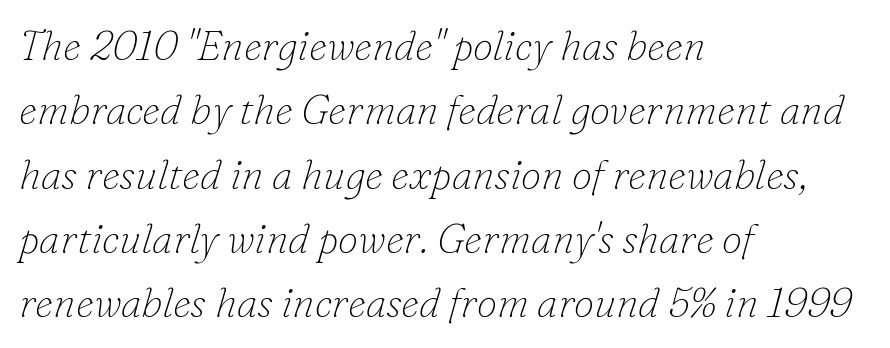
{"serif": "yes", "italic": "yes", "lean": "right", "slant_degrees": 16, "bold": "no", "weight": "thin", "width": "normal", "stroke_contrast": "low", "x_height": "small", "monospaced": "no", "underline": "no", "align": "left", "line_spacing": "normal", "line_spacing_ratio": 1.57, "letter_spacing": "normal", "letter_spacing_em": 0.0, "glyph_px": 41}
